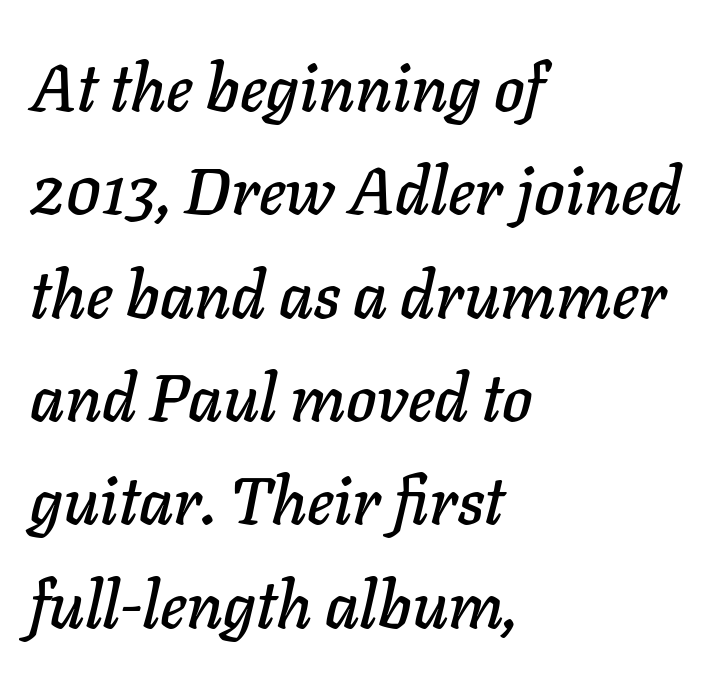
Q: Is the text italic (slanted)? A: Yes, it leans right by about 11 degrees.
Q: Is the text underlined? A: No.
Q: How is the paragraph aligned? A: Left-aligned.
Q: Is the spacing between letters normal or unusually wide? A: Normal.
Q: Is the spacing between lines tight, normal or loose? A: Normal.
Q: Width (condensed, normal, or wide)? A: Normal.
Q: Stroke contrast? A: Low.
Q: x-height? A: Medium.
Q: Monospaced? A: No.
